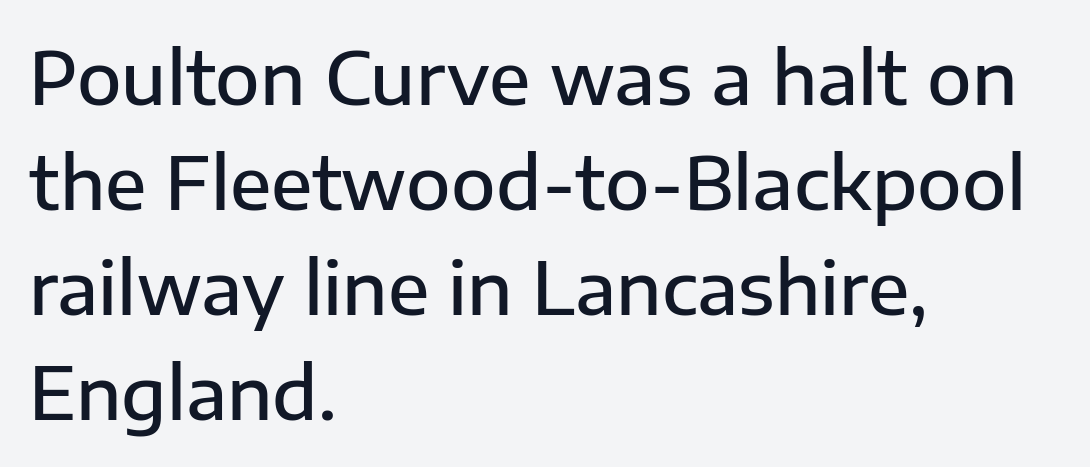
Stroke thickness is moderately raised; the sample reads as semibold. Descender tails drop into unmarked territory. Each line starts at the same left margin while the right side varies. This sample has the flowing, uneven cadence of proportional lettering. Here the glyphs are tracked normally, forming tight word shapes.
